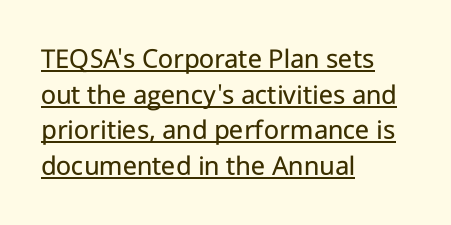
Q: Is the text bold? A: No.
Q: Is the text italic (slanted)? A: No, it is upright.
Q: Is the typeface a serif or a sans-serif typeface? A: Sans-serif.
Q: Is the text underlined? A: Yes.
Q: How is the paragraph aligned? A: Left-aligned.
Q: Is the spacing between letters normal or unusually wide? A: Normal.
Q: Width (condensed, normal, or wide)? A: Normal.
Q: Stroke contrast? A: Low.
Q: x-height? A: Medium.
Q: Monospaced? A: No.
